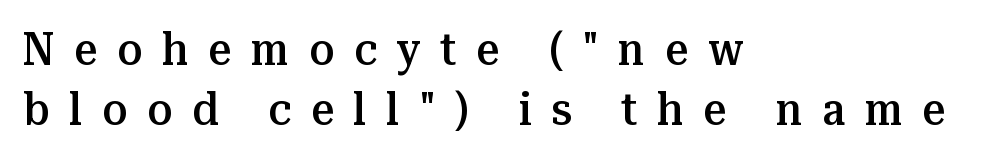
Q: Is the text bold? A: Semi-bold.
Q: Is the text italic (slanted)? A: No, it is upright.
Q: Is the typeface a serif or a sans-serif typeface? A: Serif.
Q: Is the text underlined? A: No.
Q: How is the paragraph aligned? A: Left-aligned.
Q: Is the spacing between letters normal or unusually wide? A: Unusually wide.
Q: Is the spacing between lines tight, normal or loose? A: Normal.
Q: Width (condensed, normal, or wide)? A: Normal.
Q: Stroke contrast? A: Medium.
Q: x-height? A: Medium.
Q: Monospaced? A: No.
